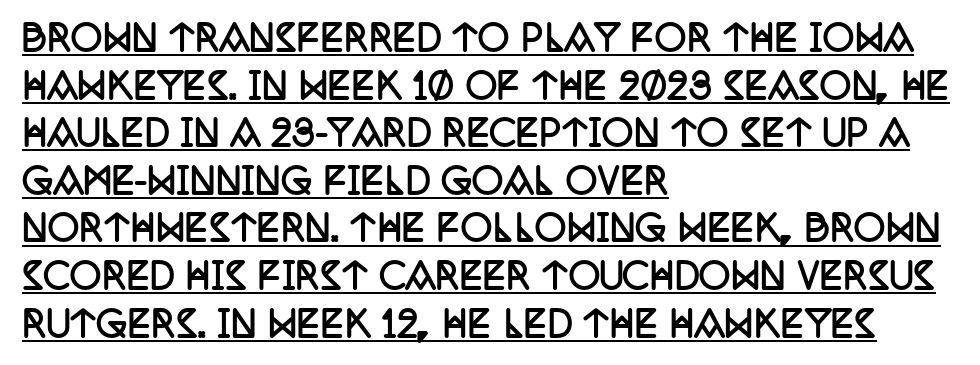
The image shows 35 px semibold, condensed serif type, upright; set left-aligned, normal line spacing (1.36x), normal letter spacing, underlined; low stroke contrast and a large x-height.
